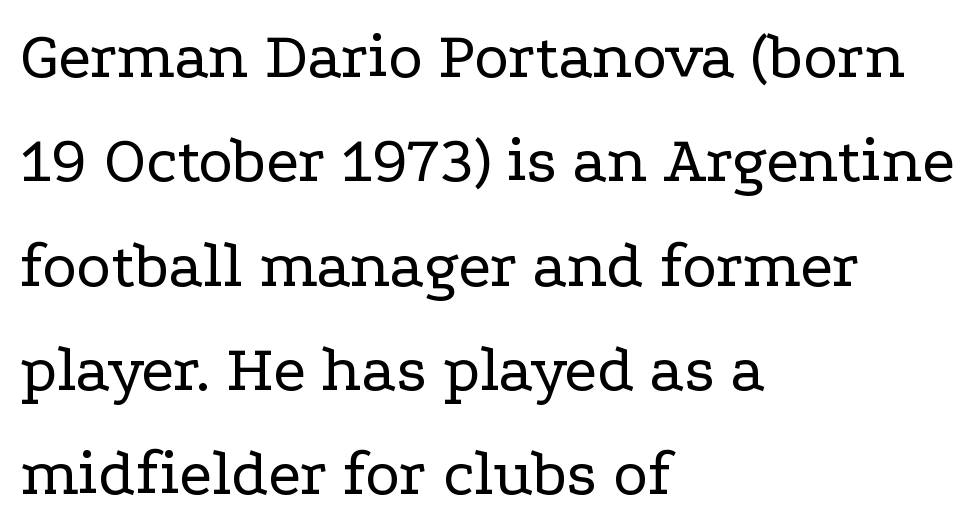
Q: Is the text bold? A: No.
Q: Is the text italic (slanted)? A: No, it is upright.
Q: Is the typeface a serif or a sans-serif typeface? A: Serif.
Q: Is the text underlined? A: No.
Q: How is the paragraph aligned? A: Left-aligned.
Q: Is the spacing between letters normal or unusually wide? A: Normal.
Q: Is the spacing between lines tight, normal or loose? A: Normal.
Q: Width (condensed, normal, or wide)? A: Wide.
Q: Stroke contrast? A: Low.
Q: x-height? A: Medium.
Q: Monospaced? A: No.
